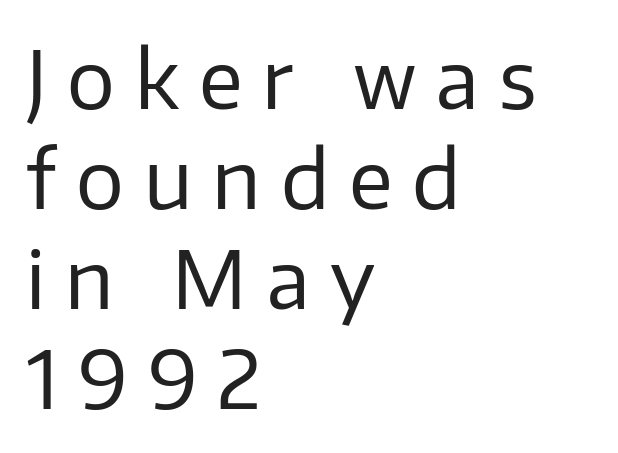
The image shows 80 px regular-weight sans-serif type, upright; set left-aligned, normal line spacing (1.25x), unusually wide letter spacing (+0.25 em), not underlined; low stroke contrast and a medium x-height.
